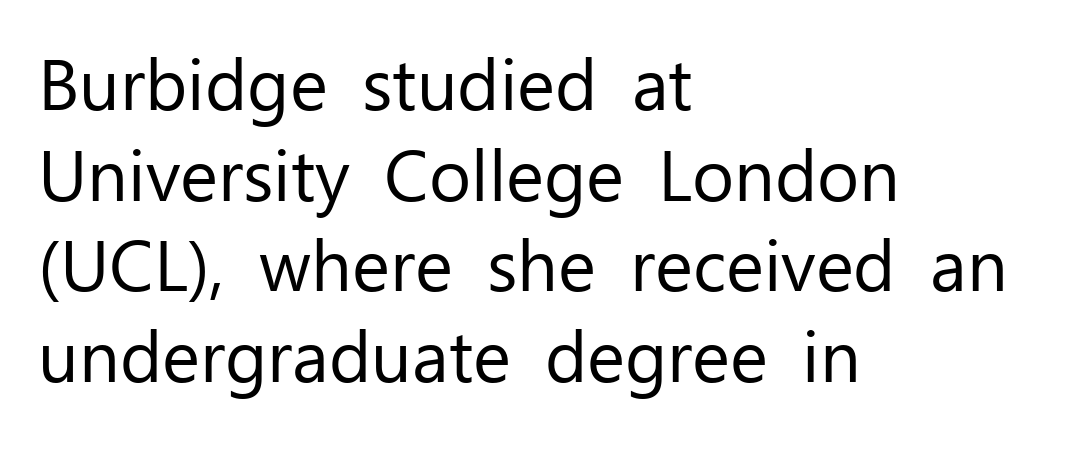
Leftover space on each line is placed entirely after the last word. The specimen reads as upright at a glance. Typographically, this falls in the sans-serif category. Words appear dense and cohesive because spacing is normal.
